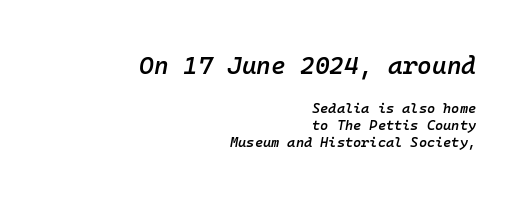
The image shows 25 px text type, italic (leaning right); set right-aligned, line spacing 1.21x, normal letter spacing, not underlined; the first (top) block is 1.79x larger.
